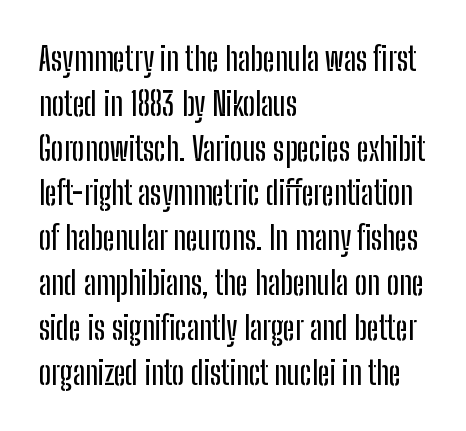
Each letter's strokes conclude bluntly, with no projecting serifs. The rendering uses natural spacing where letterforms have individual widths. All the whitespace from short lines collects on the right. Normally led — the rows are evenly, conventionally spaced. The string is rendered with underlining switched off.
